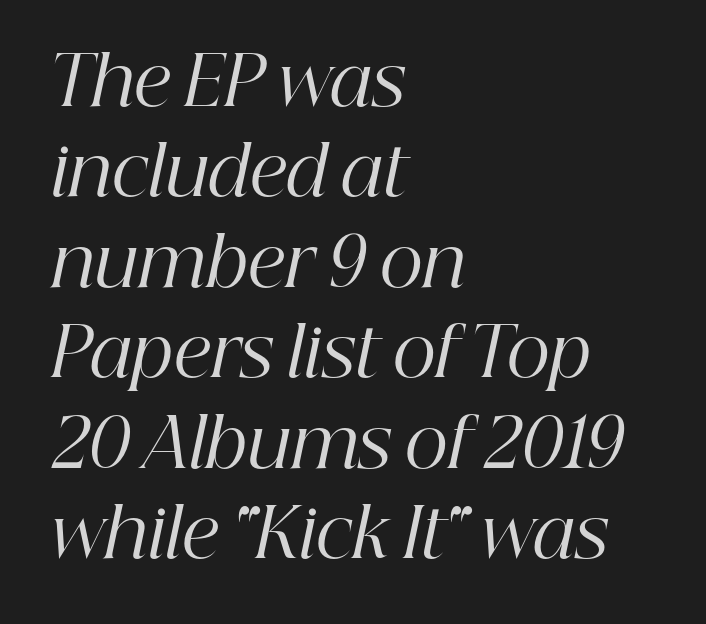
{"serif": "yes", "italic": "yes", "lean": "right", "slant_degrees": 12, "bold": "no", "weight": "regular", "width": "normal", "stroke_contrast": "high", "x_height": "medium", "monospaced": "no", "underline": "no", "align": "left", "line_spacing": "normal", "line_spacing_ratio": 1.33, "letter_spacing": "normal", "letter_spacing_em": 0.0, "glyph_px": 68}
